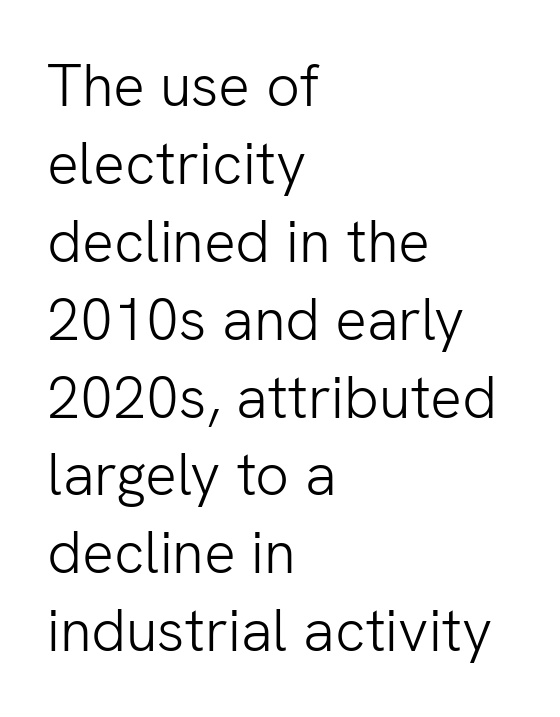
{"serif": "no", "italic": "no", "bold": "no", "weight": "light", "width": "normal", "stroke_contrast": "low", "x_height": "medium", "monospaced": "no", "underline": "no", "align": "left", "line_spacing": "normal", "line_spacing_ratio": 1.32, "letter_spacing": "normal", "letter_spacing_em": 0.0, "glyph_px": 59}
